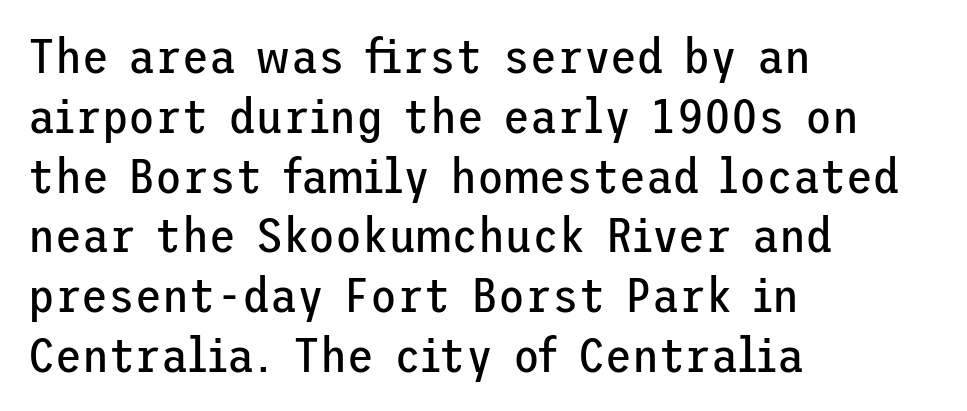
{"serif": "no", "italic": "no", "bold": "no", "weight": "regular", "width": "normal", "stroke_contrast": "low", "x_height": "medium", "underline": "no", "align": "left", "line_spacing_ratio": 1.22, "letter_spacing": "normal", "letter_spacing_em": 0.0, "glyph_px": 49}
